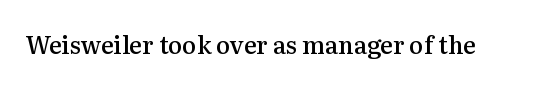
Q: Is the text bold? A: Semi-bold.
Q: Is the text italic (slanted)? A: No, it is upright.
Q: Is the text underlined? A: No.
Q: Is the spacing between letters normal or unusually wide? A: Normal.
